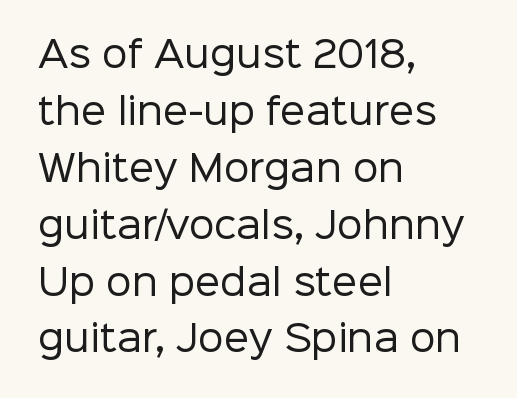
Look at the bottom of the vertical strokes: they stop flat, with no serifs. The passage shown stacks its lines at a standard gap. The compositor pushed each line to the left boundary. Unbolded letterforms with no extra heft. Tracking value appears to be zero — textbook default spacing.
